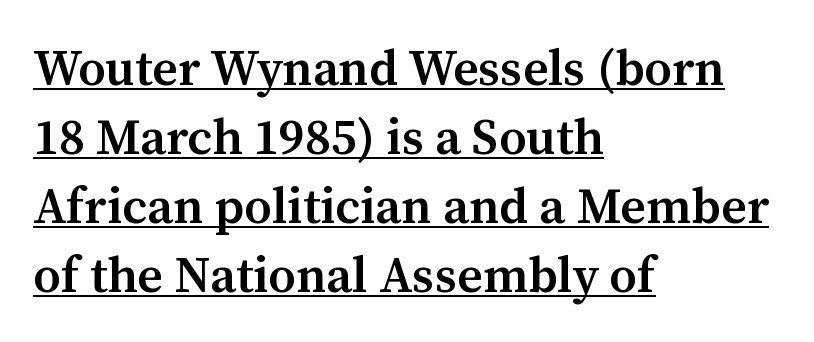
The image shows 50 px semibold serif type, upright; set left-aligned, normal line spacing (1.38x), normal letter spacing, underlined; medium stroke contrast and a medium x-height.
